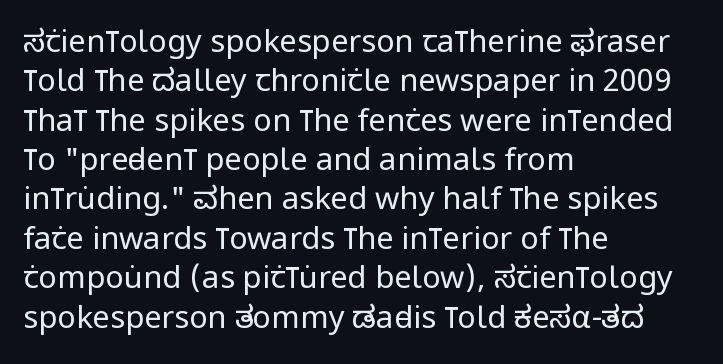
Q: Is the text bold? A: No.
Q: Is the text italic (slanted)? A: No, it is upright.
Q: Is the typeface a serif or a sans-serif typeface? A: Sans-serif.
Q: Is the text underlined? A: No.
Q: How is the paragraph aligned? A: Left-aligned.
Q: Is the spacing between letters normal or unusually wide? A: Normal.
Q: Is the spacing between lines tight, normal or loose? A: Normal.
Q: Width (condensed, normal, or wide)? A: Condensed.
Q: Stroke contrast? A: Low.
Q: x-height? A: Large.
Q: Monospaced? A: No.
